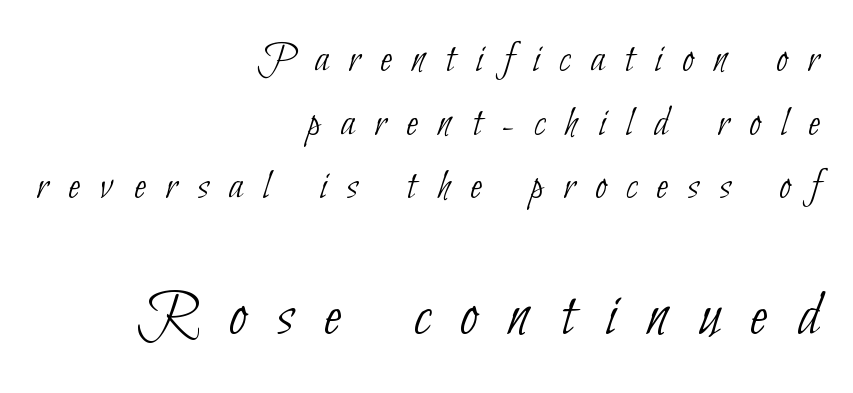
Q: Is the text bold? A: No.
Q: Is the typeface a serif or a sans-serif typeface? A: Sans-serif.
Q: Is the text underlined? A: No.
Q: How is the paragraph aligned? A: Right-aligned.
Q: Is the spacing between letters normal or unusually wide? A: Unusually wide.
Q: Is the spacing between lines tight, normal or loose? A: Normal.
Q: Which block of text is set in a larger size, the first (top) or the second (bottom)? A: The second (bottom) one.
Q: Width (condensed, normal, or wide)? A: Condensed.
Q: Stroke contrast? A: Low.
Q: x-height? A: Small.
Q: Monospaced? A: No.
